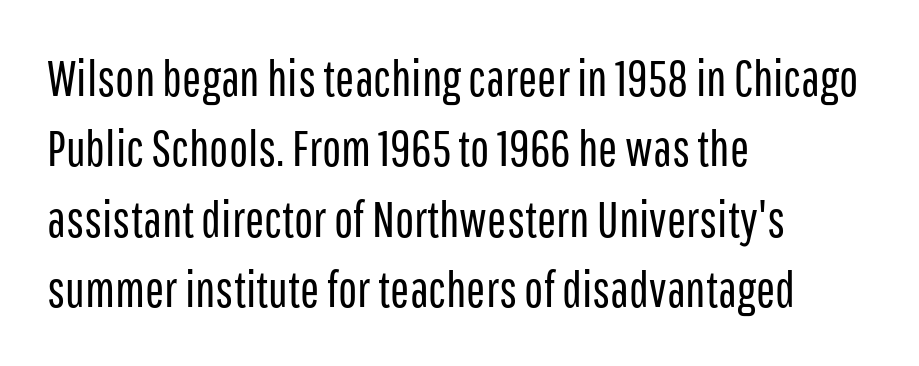
Q: Is the text bold? A: No.
Q: Is the text italic (slanted)? A: No, it is upright.
Q: Is the typeface a serif or a sans-serif typeface? A: Sans-serif.
Q: Is the text underlined? A: No.
Q: How is the paragraph aligned? A: Left-aligned.
Q: Is the spacing between letters normal or unusually wide? A: Normal.
Q: Is the spacing between lines tight, normal or loose? A: Normal.
Q: Width (condensed, normal, or wide)? A: Condensed.
Q: Stroke contrast? A: Low.
Q: x-height? A: Medium.
Q: Monospaced? A: No.
